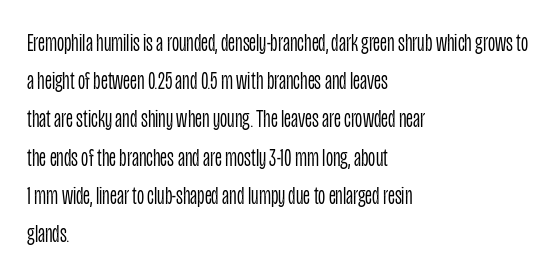
The glyphs are unaccompanied by any horizontal stroke below them. Posture: vertical. These lines keep a tight, regular rhythm from letter to letter. Interline gaps are of average width in this sample. The paragraph shown leans on its left margin.
